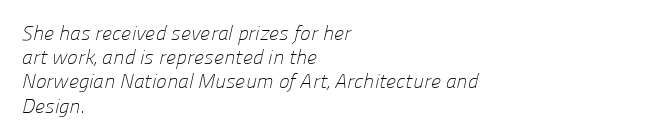
The strokes are not fattened; the text isn't bold. Default kerning and tracking; the words read as compact shapes. One-word summary of the alignment: left. Check under the words: just untouched page.
